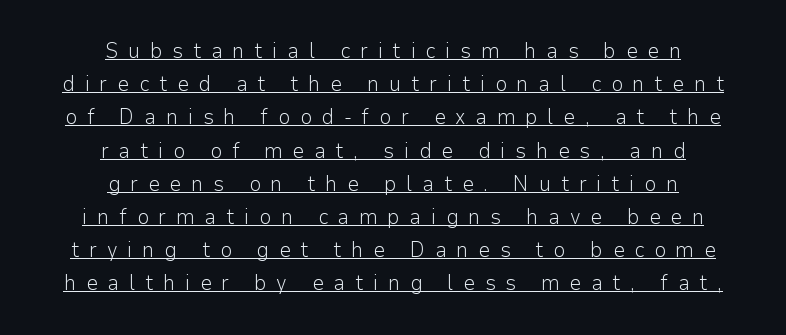
{"italic": "no", "bold": "no", "underline": "yes", "align": "center", "line_spacing": "normal", "line_spacing_ratio": 1.58, "letter_spacing": "wide", "letter_spacing_em": 0.47, "glyph_px": 21}
